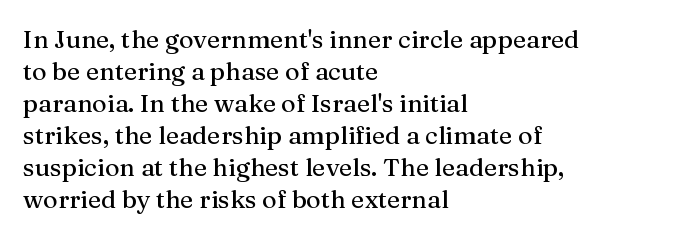
{"italic": "no", "underline": "no", "align": "left", "line_spacing": "normal", "line_spacing_ratio": 1.28, "letter_spacing": "normal", "letter_spacing_em": 0.0, "glyph_px": 25}
